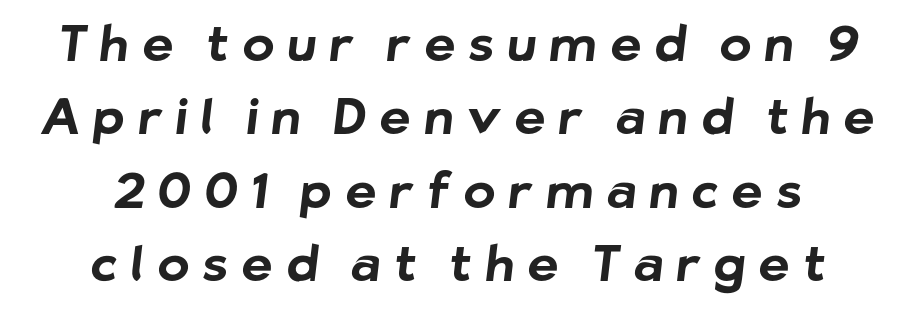
{"serif": "no", "bold": "yes", "weight": "bold", "width": "normal", "stroke_contrast": "low", "x_height": "medium", "monospaced": "no", "underline": "no", "align": "center", "line_spacing": "normal", "line_spacing_ratio": 1.53, "letter_spacing": "wide", "letter_spacing_em": 0.28, "glyph_px": 48}
